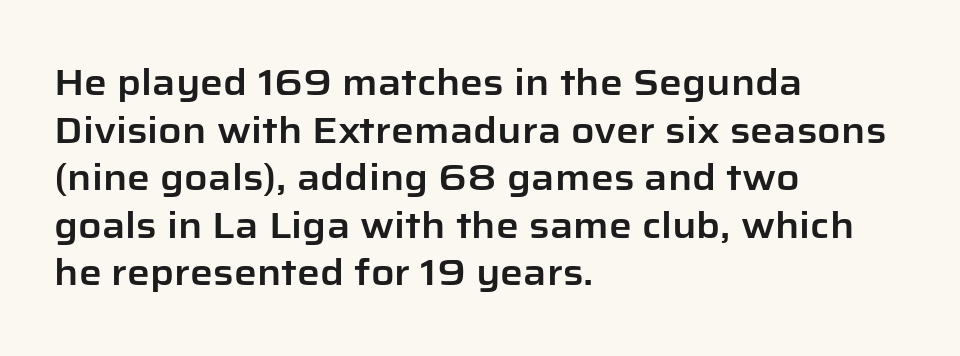
Q: Is the text italic (slanted)? A: No, it is upright.
Q: Is the typeface a serif or a sans-serif typeface? A: Sans-serif.
Q: Is the text underlined? A: No.
Q: How is the paragraph aligned? A: Left-aligned.
Q: Is the spacing between letters normal or unusually wide? A: Normal.
Q: Is the spacing between lines tight, normal or loose? A: Normal.
Q: Width (condensed, normal, or wide)? A: Normal.
Q: Stroke contrast? A: Low.
Q: x-height? A: Medium.
Q: Monospaced? A: No.
